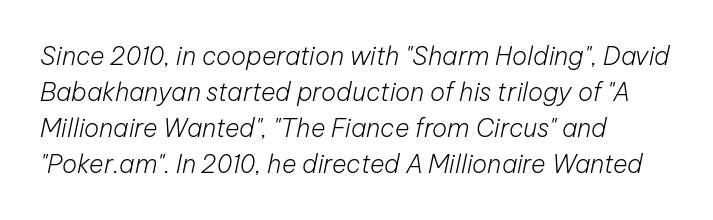
The image shows 25 px text type, italic (leaning right); set left-aligned, normal line spacing (1.44x), normal letter spacing, not underlined.
